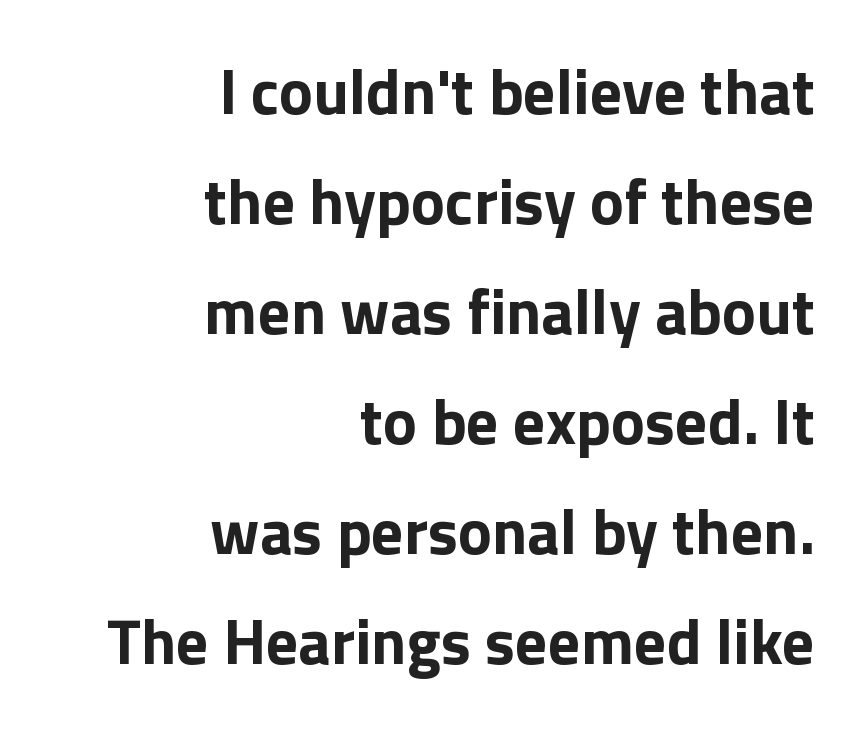
{"serif": "no", "italic": "no", "bold": "yes", "weight": "bold", "width": "normal", "x_height": "medium", "monospaced": "no", "underline": "no", "align": "right", "line_spacing_ratio": 1.72, "letter_spacing": "normal", "letter_spacing_em": 0.0, "glyph_px": 64}
